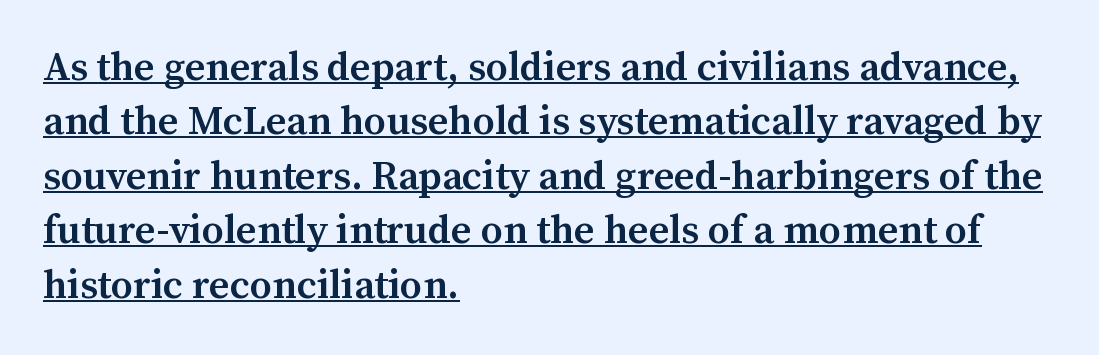
The image shows 40 px semibold serif type, upright; set left-aligned, normal line spacing (1.36x), normal letter spacing, underlined; medium stroke contrast and a medium x-height.
